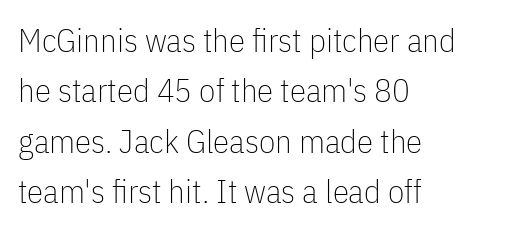
The type sits square on the baseline with zero lean. A bare baseline throughout the passage. The face used here is proportionally spaced, like ordinary book or web type. You could call the tracking neutral — neither tight nor loose.
